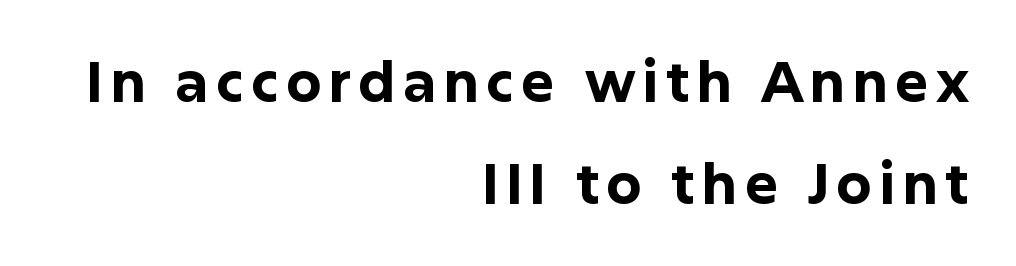
The image shows 56 px bold sans-serif type, upright; set right-aligned, line spacing 1.82x, not underlined; low stroke contrast and a medium x-height.
